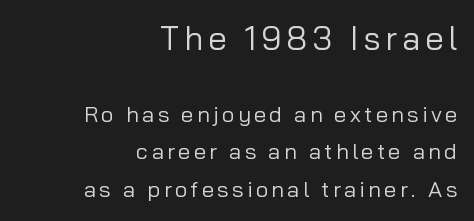
The image shows 33 px regular-weight sans-serif type, upright; set right-aligned, line spacing 1.71x, not underlined; the first (top) block is 1.5x larger; low stroke contrast and a medium x-height.
